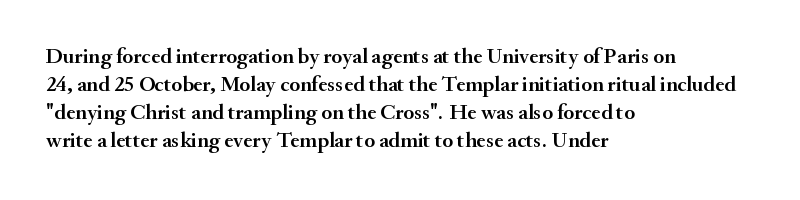
Q: Is the text italic (slanted)? A: No, it is upright.
Q: Is the text underlined? A: No.
Q: How is the paragraph aligned? A: Left-aligned.
Q: Is the spacing between letters normal or unusually wide? A: Normal.
Q: Is the spacing between lines tight, normal or loose? A: Normal.
